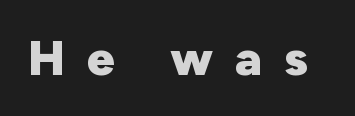
The image shows 49 px heavy sans-serif type, upright; set unusually wide letter spacing (+0.45 em), not underlined; low stroke contrast and a medium x-height.
